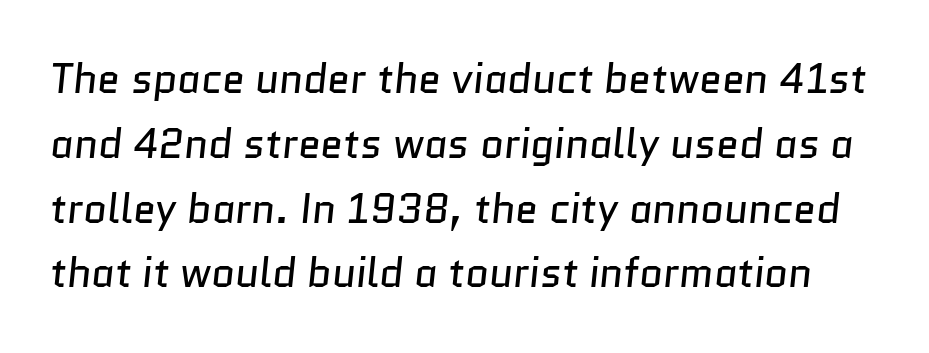
The image shows 41 px regular-weight sans-serif type; set normal line spacing (1.58x), normal letter spacing, not underlined; low stroke contrast and a medium x-height.
